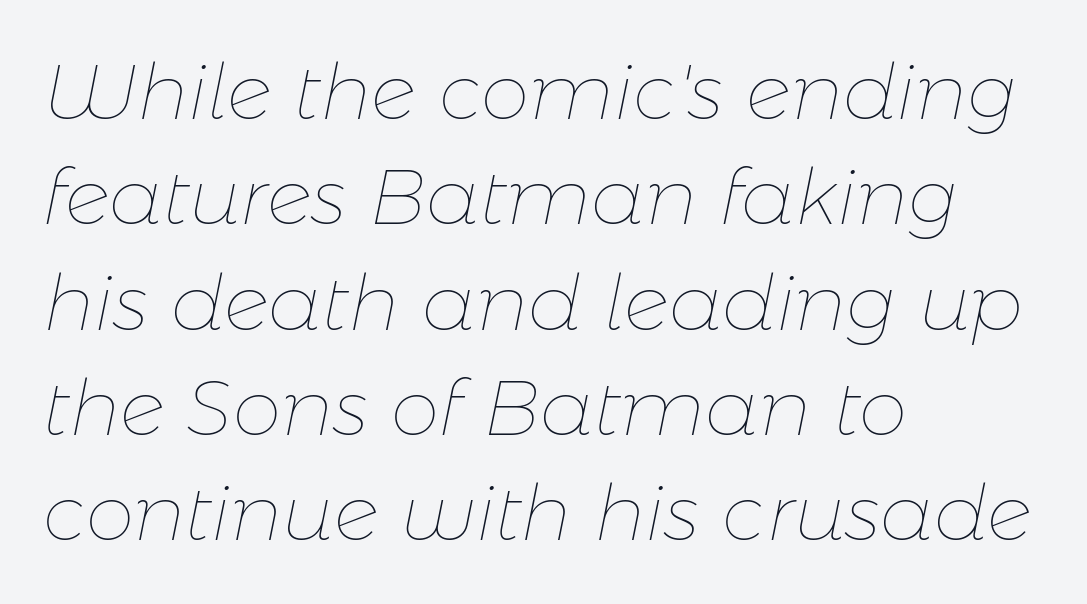
{"italic": "yes", "lean": "right", "slant_degrees": 11, "bold": "no", "weight": "thin", "width": "normal", "stroke_contrast": "low", "x_height": "medium", "monospaced": "no", "underline": "no", "align": "left", "line_spacing": "normal", "line_spacing_ratio": 1.35, "letter_spacing": "normal", "letter_spacing_em": 0.0, "glyph_px": 78}
